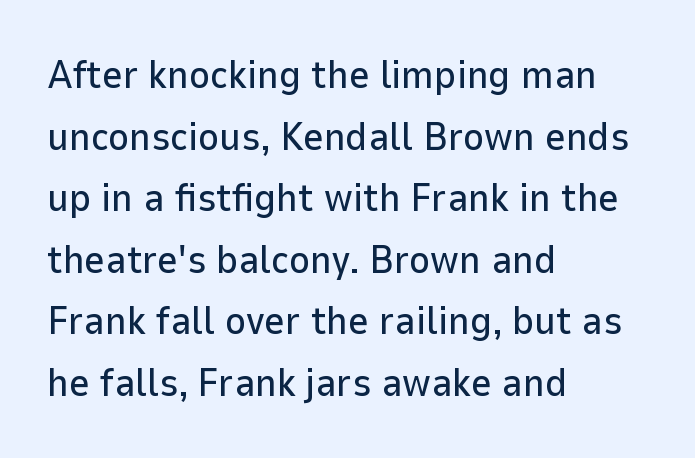
The image shows 40 px sans-serif type, upright; set left-aligned, normal line spacing (1.54x), normal letter spacing, not underlined; low stroke contrast and a medium x-height.
